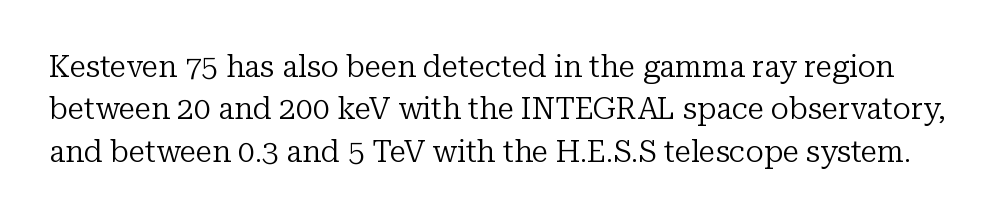
Q: Is the text bold? A: No.
Q: Is the text italic (slanted)? A: No, it is upright.
Q: Is the typeface a serif or a sans-serif typeface? A: Serif.
Q: Is the text underlined? A: No.
Q: Is the spacing between letters normal or unusually wide? A: Normal.
Q: Is the spacing between lines tight, normal or loose? A: Normal.
Q: Width (condensed, normal, or wide)? A: Normal.
Q: Stroke contrast? A: Low.
Q: x-height? A: Medium.
Q: Monospaced? A: No.
